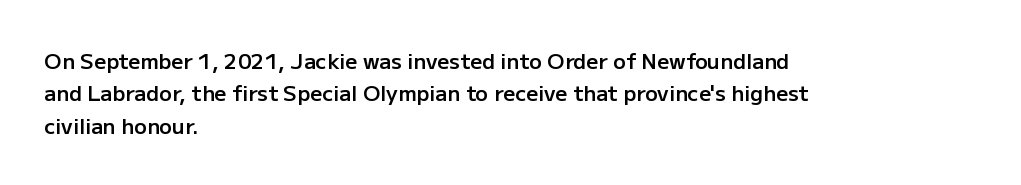
Italic? Not at all — the glyphs are vertical. Visually the block forms a straight wall on the left and a jagged coastline on the right. The horizontal fit of the characters is conventional and even. No word sits above an underline.
